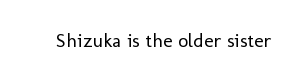
{"italic": "no", "bold": "no", "underline": "no", "letter_spacing": "normal", "letter_spacing_em": 0.0, "glyph_px": 20}
